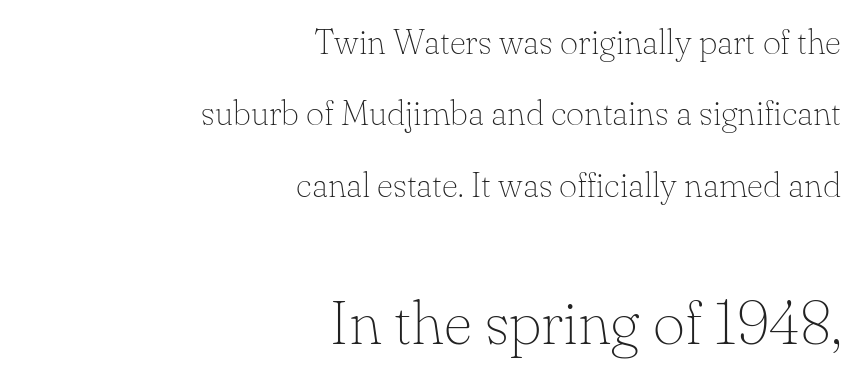
{"serif": "yes", "italic": "no", "bold": "no", "weight": "thin", "width": "normal", "stroke_contrast": "low", "x_height": "small", "monospaced": "no", "underline": "no", "align": "right", "line_spacing": "loose", "line_spacing_ratio": 2.04, "letter_spacing": "normal", "letter_spacing_em": 0.0, "larger_block": "second", "size_ratio": 1.77, "glyph_px": 62}
